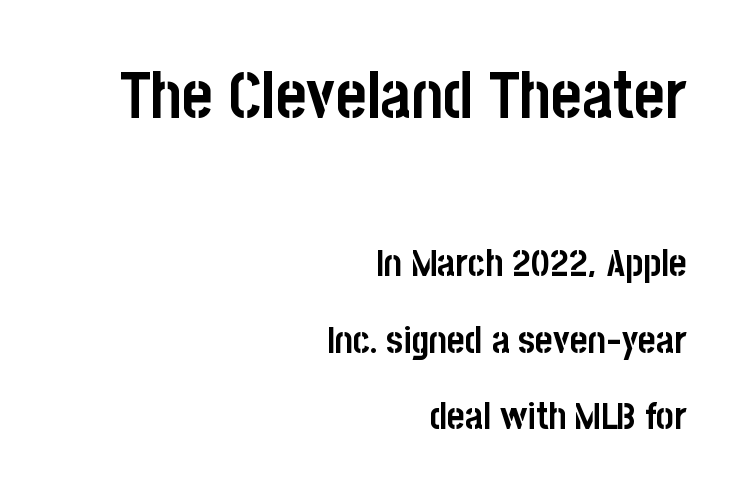
{"serif": "no", "italic": "no", "bold": "yes", "weight": "semibold", "width": "condensed", "stroke_contrast": "low", "x_height": "large", "monospaced": "no", "underline": "no", "align": "right", "line_spacing": "loose", "line_spacing_ratio": 2.01, "letter_spacing": "normal", "letter_spacing_em": 0.0, "larger_block": "first", "size_ratio": 1.74, "glyph_px": 66}
